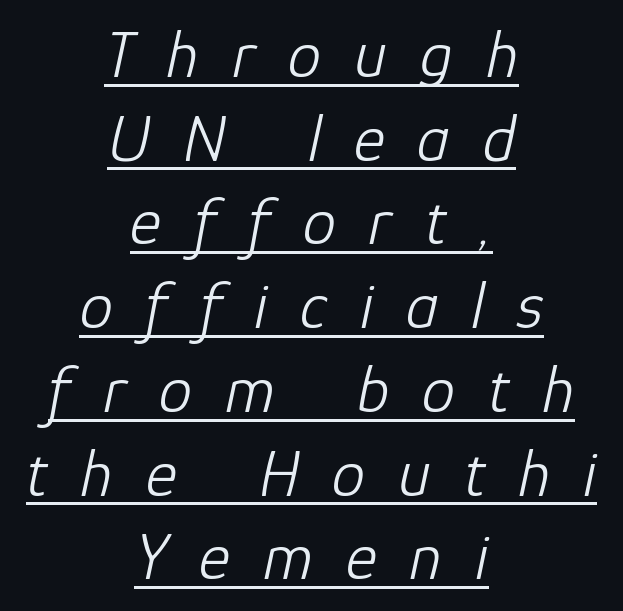
The image shows 67 px light type, italic (leaning right); set centered, normal line spacing (1.25x), unusually wide letter spacing (+0.49 em), underlined; low stroke contrast and a medium x-height.
